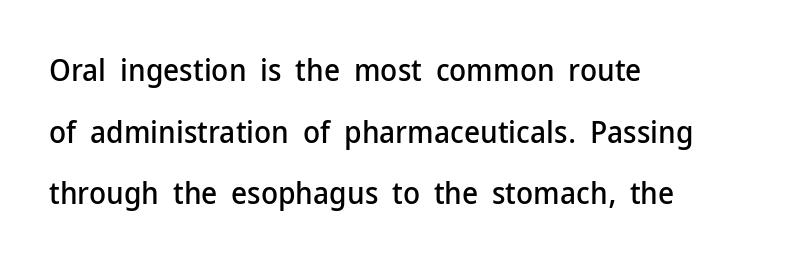
Q: Is the text italic (slanted)? A: No, it is upright.
Q: Is the typeface a serif or a sans-serif typeface? A: Sans-serif.
Q: Is the text underlined? A: No.
Q: How is the paragraph aligned? A: Left-aligned.
Q: Is the spacing between letters normal or unusually wide? A: Normal.
Q: Is the spacing between lines tight, normal or loose? A: Loose.
Q: Width (condensed, normal, or wide)? A: Normal.
Q: Stroke contrast? A: Low.
Q: x-height? A: Medium.
Q: Monospaced? A: No.
